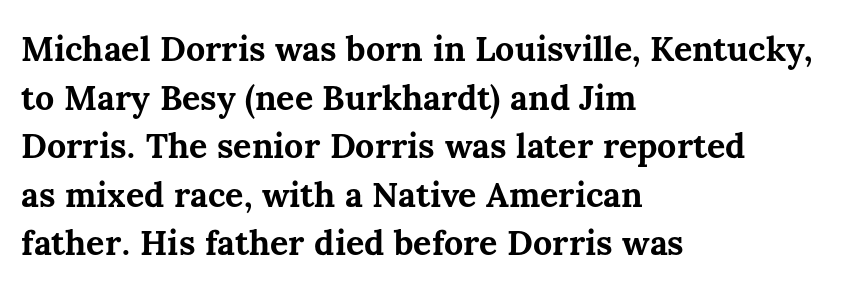
{"italic": "no", "bold": "yes", "weight": "bold", "width": "normal", "stroke_contrast": "medium", "x_height": "medium", "monospaced": "no", "underline": "no", "align": "left", "line_spacing": "normal", "line_spacing_ratio": 1.43, "letter_spacing": "normal", "letter_spacing_em": 0.0, "glyph_px": 34}
